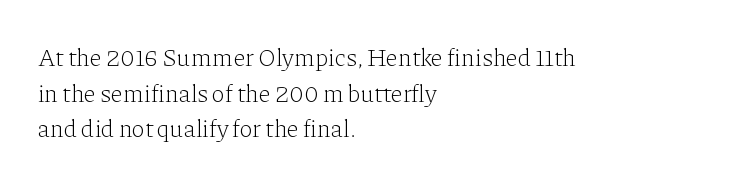
No word sits above an underline. These lines stack with their left ends in a neat column. The line-height multiplier appears to be the usual default. Ordinary non-slanted type is in use. Students, note that the glyphs here touch the page at normal intervals.
